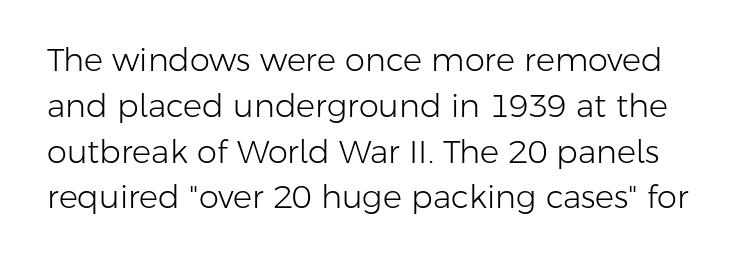
The letterforms sit at book weight or below. In terms of posture, this sample is upright. The space between consecutive lines is moderate. Characters follow at the spacing the type designer built in. Look at the bottom of the vertical strokes: they stop flat, with no serifs.
